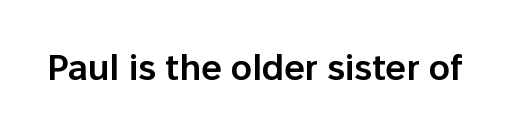
Decoration check: the copy has no underline. Posture: straight, roman, zero tilt. The passage shown is semibold, sitting just below true bold. Compared with typical body copy, the letter spacing here is the same. The face used here is proportionally spaced, like ordinary book or web type.
